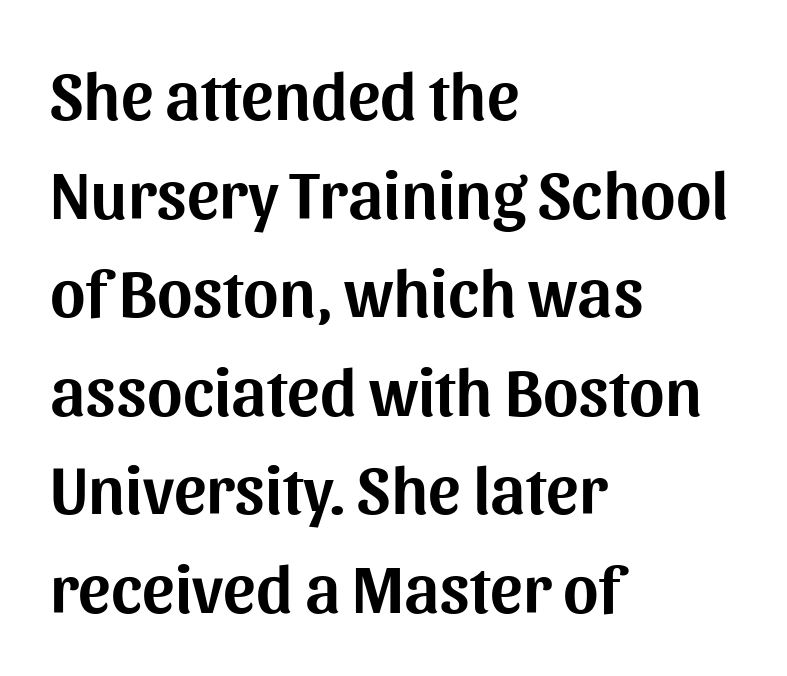
Q: Is the text italic (slanted)? A: No, it is upright.
Q: Is the typeface a serif or a sans-serif typeface? A: Sans-serif.
Q: Is the text underlined? A: No.
Q: How is the paragraph aligned? A: Left-aligned.
Q: Is the spacing between letters normal or unusually wide? A: Normal.
Q: Is the spacing between lines tight, normal or loose? A: Normal.
Q: Width (condensed, normal, or wide)? A: Normal.
Q: Stroke contrast? A: Medium.
Q: x-height? A: Medium.
Q: Monospaced? A: No.
